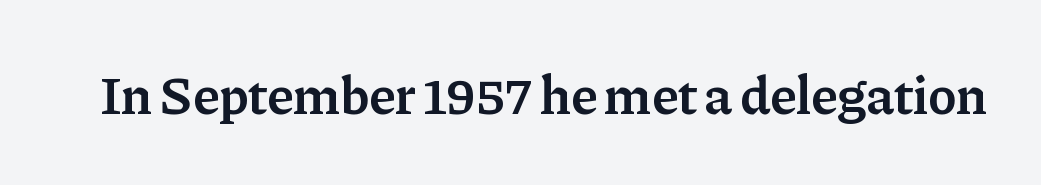
The image shows 54 px semibold serif type, upright; set normal letter spacing, not underlined; low stroke contrast and a medium x-height.
